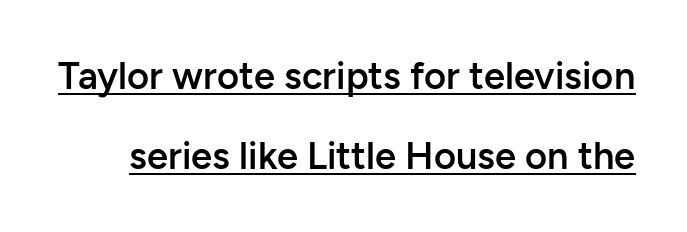
{"serif": "no", "italic": "no", "bold": "semi", "weight": "semibold", "width": "normal", "stroke_contrast": "low", "x_height": "medium", "monospaced": "no", "underline": "yes", "line_spacing": "loose", "line_spacing_ratio": 2.11, "letter_spacing": "normal", "letter_spacing_em": 0.0, "glyph_px": 38}
